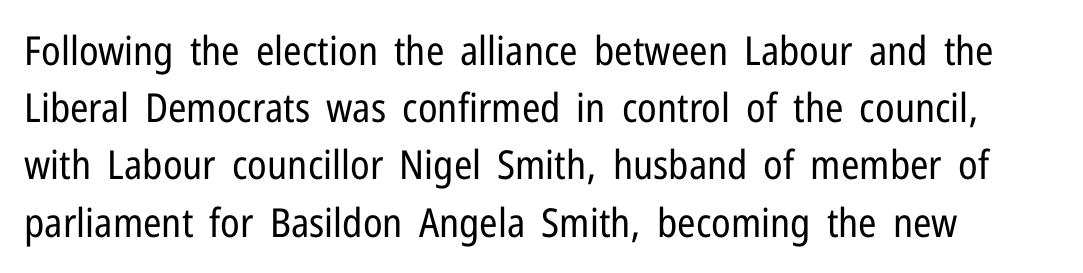
{"serif": "no", "italic": "no", "bold": "no", "weight": "regular", "width": "condensed", "stroke_contrast": "low", "x_height": "medium", "monospaced": "no", "underline": "no", "line_spacing": "normal", "line_spacing_ratio": 1.43, "letter_spacing": "normal", "letter_spacing_em": 0.0, "glyph_px": 40}
